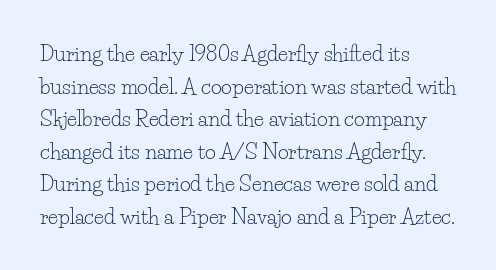
The axis of the letterforms is exactly vertical. Here the glyphs are tracked normally, forming tight word shapes. Descenders hang freely into open space. Line beginnings align vertically; line endings do not. The rows are spaced the way most documents space them.
